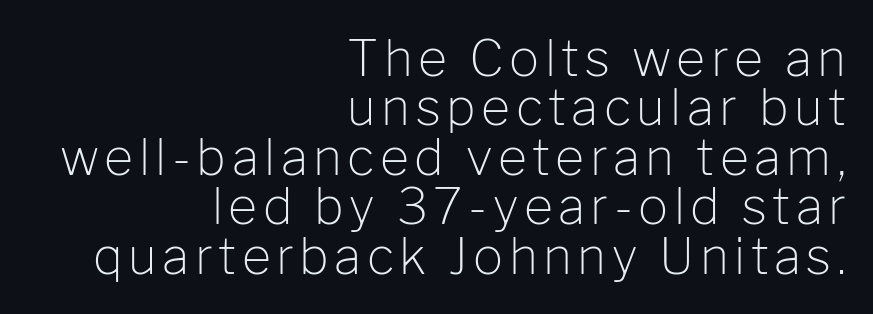
The space directly below the letters is spotless. The face looks like a standard text weight, possibly lighter. Looks like regular typesetting: each glyph gets only the width it needs. Nothing sits at the stroke ends, so this counts as sans-serif. These lines huddle together more closely than default settings would place them.
